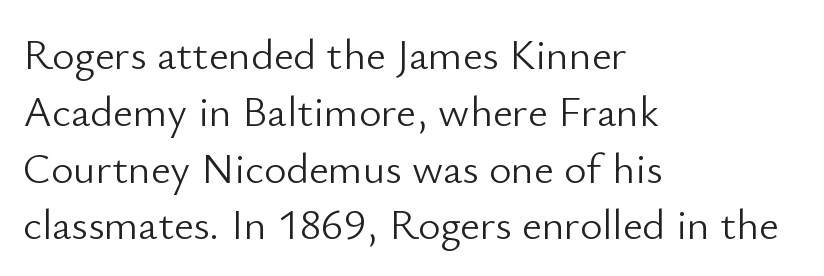
{"serif": "no", "italic": "no", "bold": "no", "weight": "light", "width": "normal", "stroke_contrast": "low", "x_height": "small", "monospaced": "no", "underline": "no", "align": "left", "line_spacing": "normal", "line_spacing_ratio": 1.32, "letter_spacing": "normal", "letter_spacing_em": 0.0, "glyph_px": 43}
